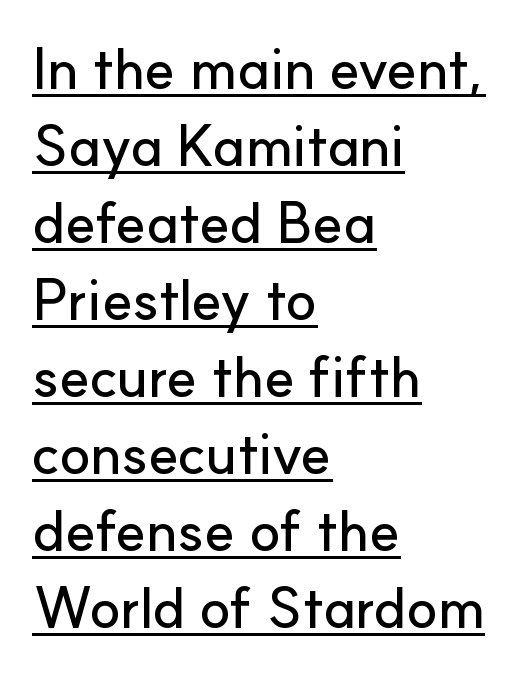
The image shows 57 px sans-serif type, upright; set left-aligned, normal line spacing (1.35x), normal letter spacing, underlined; low stroke contrast and a small x-height.
